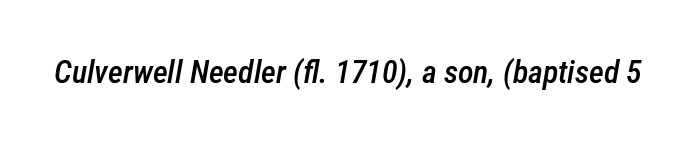
Q: Is the text bold? A: Semi-bold.
Q: Is the text italic (slanted)? A: Yes, it leans right by about 12 degrees.
Q: Is the text underlined? A: No.
Q: Is the spacing between letters normal or unusually wide? A: Normal.
Q: Width (condensed, normal, or wide)? A: Condensed.
Q: Stroke contrast? A: Low.
Q: x-height? A: Medium.
Q: Monospaced? A: No.
